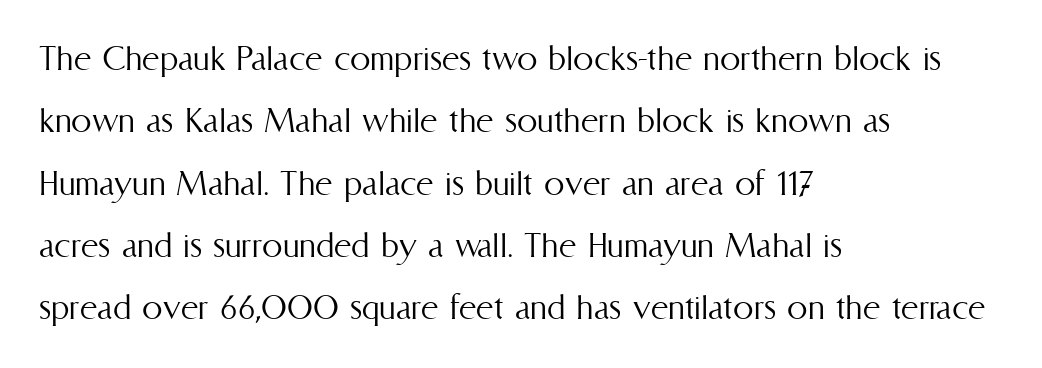
The image shows 41 px light, condensed type, upright; set left-aligned, normal line spacing (1.52x), normal letter spacing, not underlined; medium stroke contrast and a medium x-height.
